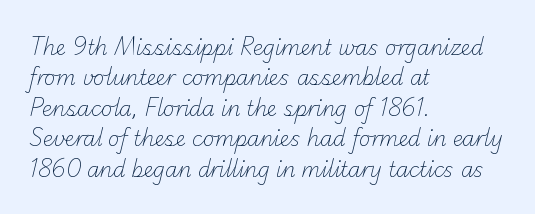
Q: Is the text bold? A: No.
Q: Is the text underlined? A: No.
Q: How is the paragraph aligned? A: Left-aligned.
Q: Is the spacing between letters normal or unusually wide? A: Normal.
Q: Is the spacing between lines tight, normal or loose? A: Normal.
